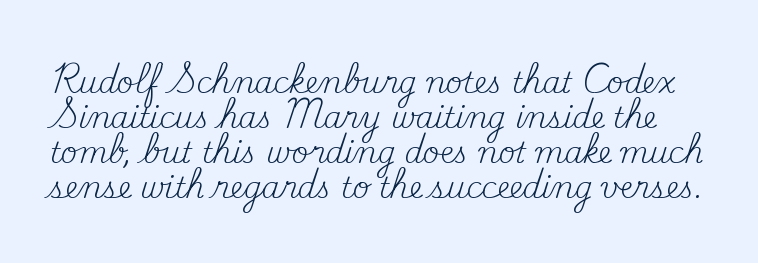
Q: Is the text bold? A: No.
Q: Is the text italic (slanted)? A: Yes.
Q: Is the typeface a serif or a sans-serif typeface? A: Serif.
Q: Is the text underlined? A: No.
Q: Is the spacing between letters normal or unusually wide? A: Normal.
Q: Width (condensed, normal, or wide)? A: Normal.
Q: Stroke contrast? A: Medium.
Q: x-height? A: Small.
Q: Monospaced? A: No.
